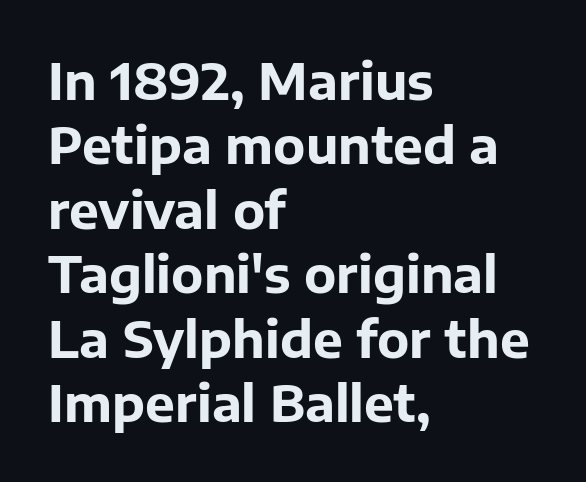
Q: Is the text bold? A: Yes.
Q: Is the text italic (slanted)? A: No, it is upright.
Q: Is the typeface a serif or a sans-serif typeface? A: Sans-serif.
Q: Is the text underlined? A: No.
Q: How is the paragraph aligned? A: Left-aligned.
Q: Is the spacing between letters normal or unusually wide? A: Normal.
Q: Is the spacing between lines tight, normal or loose? A: Normal.
Q: Width (condensed, normal, or wide)? A: Normal.
Q: Stroke contrast? A: Low.
Q: x-height? A: Medium.
Q: Monospaced? A: No.
